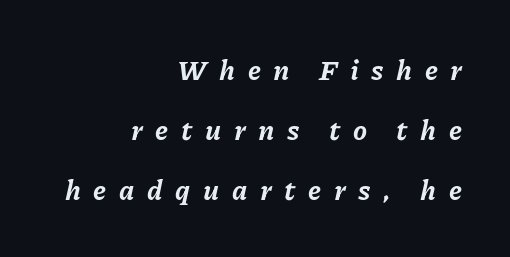
Q: Is the text bold? A: Yes.
Q: Is the text italic (slanted)? A: Yes, it leans right by about 11 degrees.
Q: Is the text underlined? A: No.
Q: How is the paragraph aligned? A: Right-aligned.
Q: Is the spacing between letters normal or unusually wide? A: Unusually wide.
Q: Is the spacing between lines tight, normal or loose? A: Loose.
Q: Width (condensed, normal, or wide)? A: Normal.
Q: Stroke contrast? A: Low.
Q: x-height? A: Medium.
Q: Monospaced? A: No.
